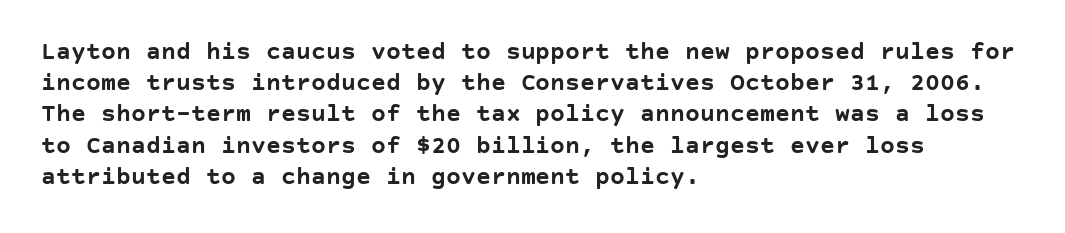
{"italic": "no", "bold": "yes", "underline": "no", "align": "left", "line_spacing": "normal", "line_spacing_ratio": 1.25, "letter_spacing": "normal", "letter_spacing_em": 0.0, "glyph_px": 25}
